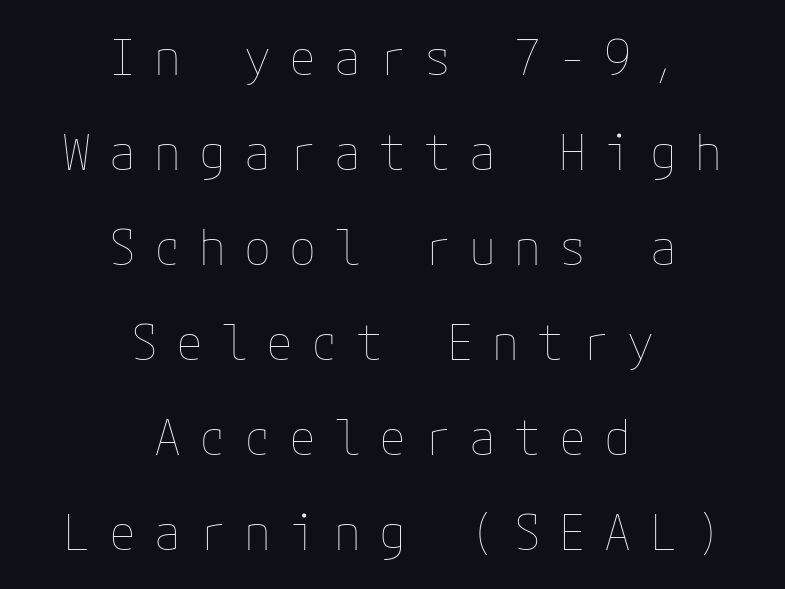
Is there much room between lines? Yes — plenty of vertical air separates them. Descenders hang freely into open space. The tracking jumps out immediately: characters are airy and widely separated. The type sits square on the baseline with zero lean. Is this a heavy cut? Hardly; it is regular or lighter.
